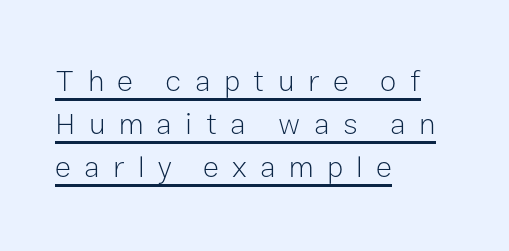
The image shows 30 px light sans-serif type, upright; set left-aligned, normal line spacing (1.44x), unusually wide letter spacing (+0.44 em), underlined; low stroke contrast and a medium x-height.
